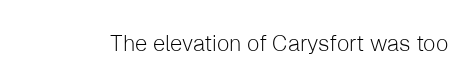
The space directly below the letters is spotless. Quick note: not italic, upright. The line texture is even and compact thanks to regular tracking. These glyphs show unthickened strokes, regular width or finer.
